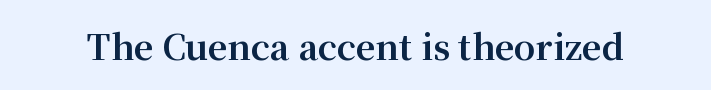
Q: Is the text bold? A: Yes.
Q: Is the text italic (slanted)? A: No, it is upright.
Q: Is the typeface a serif or a sans-serif typeface? A: Serif.
Q: Is the text underlined? A: No.
Q: Is the spacing between letters normal or unusually wide? A: Normal.
Q: Width (condensed, normal, or wide)? A: Normal.
Q: Stroke contrast? A: Medium.
Q: x-height? A: Medium.
Q: Monospaced? A: No.
